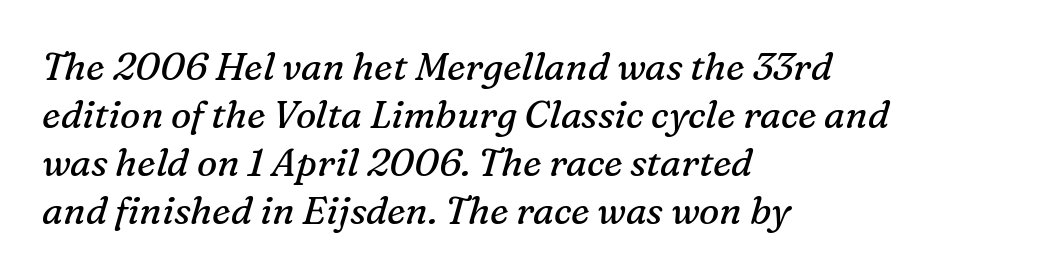
{"serif": "yes", "italic": "yes", "lean": "right", "slant_degrees": 16, "bold": "no", "weight": "regular", "width": "normal", "stroke_contrast": "medium", "x_height": "medium", "monospaced": "no", "underline": "no", "align": "left", "line_spacing": "normal", "line_spacing_ratio": 1.26, "letter_spacing": "normal", "letter_spacing_em": 0.0, "glyph_px": 38}
